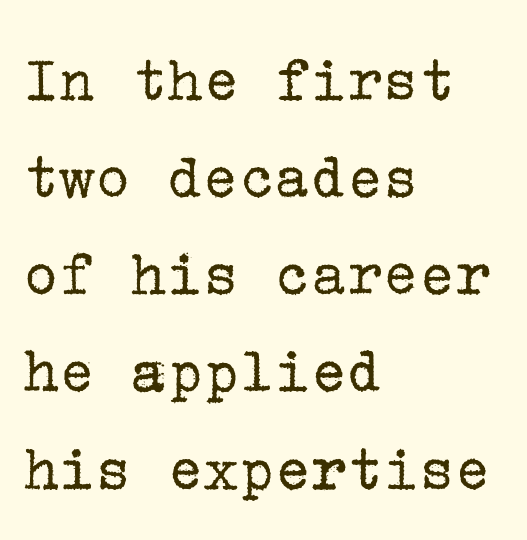
Each row of text sits above clean, open space. Horizontal bands of white between lines are of average thickness. The axis of the letterforms is exactly vertical. Reading down the block, your eye returns to a fixed left position each line.
